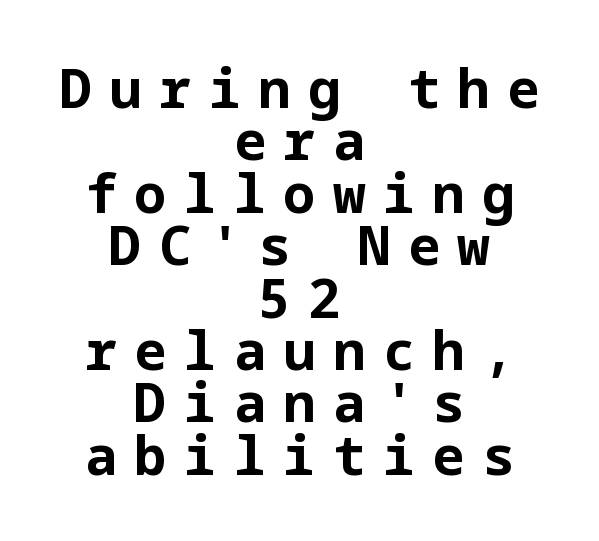
The face used here has the dense, thick strokes of a bold. The zone under the glyphs is completely vacant. This sample is center-justified, so both line endings float freely. Closely set lines give the paragraph a compact silhouette. This is sans-serif lettering, the kind often seen on screens and signage.
